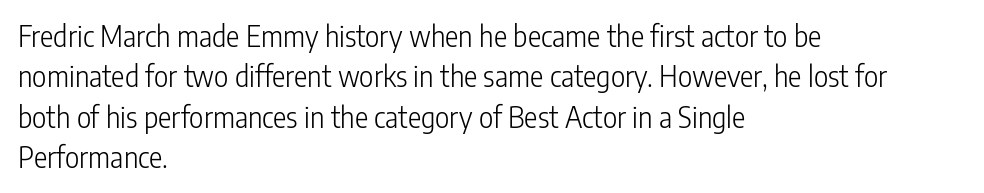
Ascenders rise straight up at ninety degrees. Horizontally, the lines are justified to the leading edge only. The passage shown is typed in a proportional face where columns would drift. Rows of type keep a routine distance in the vertical direction.
